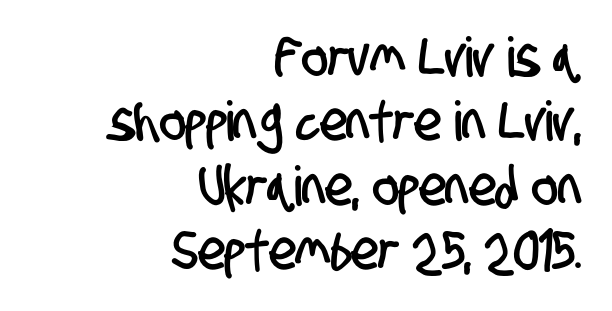
{"serif": "no", "width": "condensed", "stroke_contrast": "low", "x_height": "large", "monospaced": "no", "underline": "no", "align": "right", "line_spacing_ratio": 1.17, "letter_spacing": "normal", "letter_spacing_em": 0.0, "glyph_px": 55}
